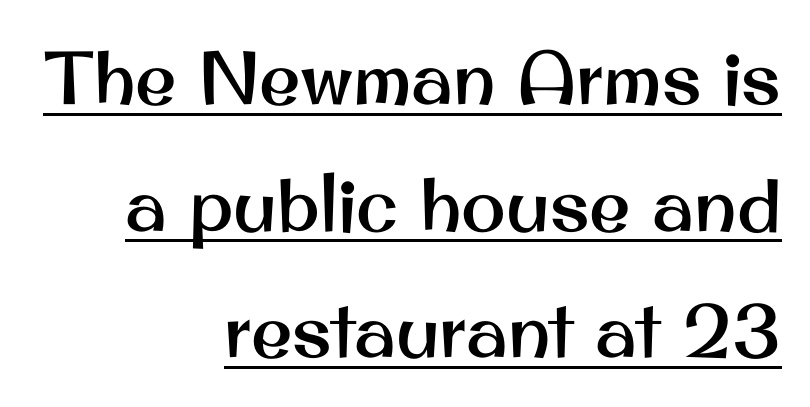
Q: Is the text italic (slanted)? A: No, it is upright.
Q: Is the typeface a serif or a sans-serif typeface? A: Sans-serif.
Q: Is the text underlined? A: Yes.
Q: How is the paragraph aligned? A: Right-aligned.
Q: Is the spacing between letters normal or unusually wide? A: Normal.
Q: Is the spacing between lines tight, normal or loose? A: Normal.
Q: Width (condensed, normal, or wide)? A: Normal.
Q: Stroke contrast? A: Medium.
Q: x-height? A: Small.
Q: Monospaced? A: No.
